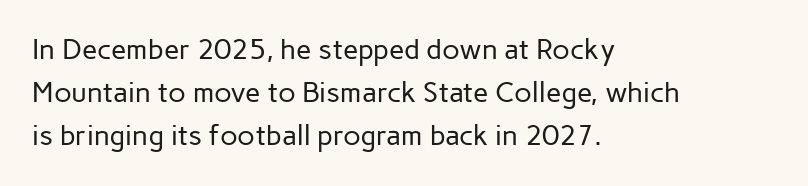
Q: Is the text bold? A: No.
Q: Is the text italic (slanted)? A: No, it is upright.
Q: Is the typeface a serif or a sans-serif typeface? A: Sans-serif.
Q: Is the text underlined? A: No.
Q: How is the paragraph aligned? A: Left-aligned.
Q: Is the spacing between letters normal or unusually wide? A: Normal.
Q: Is the spacing between lines tight, normal or loose? A: Normal.
Q: Width (condensed, normal, or wide)? A: Normal.
Q: Stroke contrast? A: Low.
Q: x-height? A: Medium.
Q: Monospaced? A: No.
